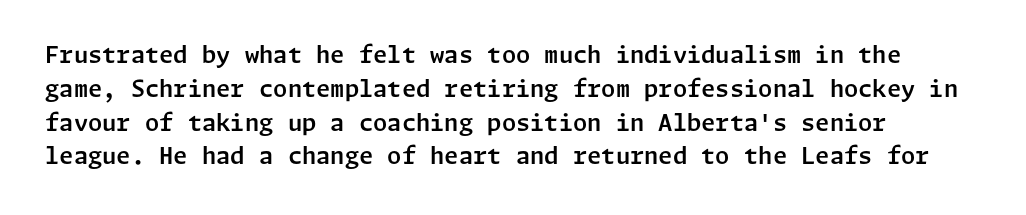
{"italic": "no", "underline": "no", "align": "left", "line_spacing": "normal", "line_spacing_ratio": 1.47, "letter_spacing": "normal", "letter_spacing_em": 0.0, "glyph_px": 23}
